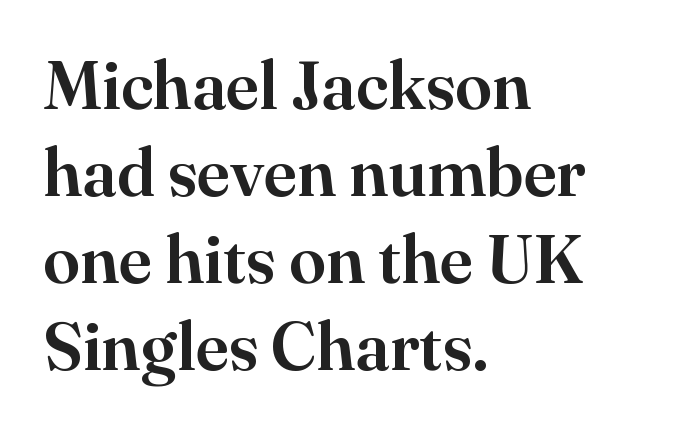
The image shows 67 px serif type, upright; set left-aligned, normal line spacing (1.3x), normal letter spacing, not underlined; high stroke contrast and a small x-height.
